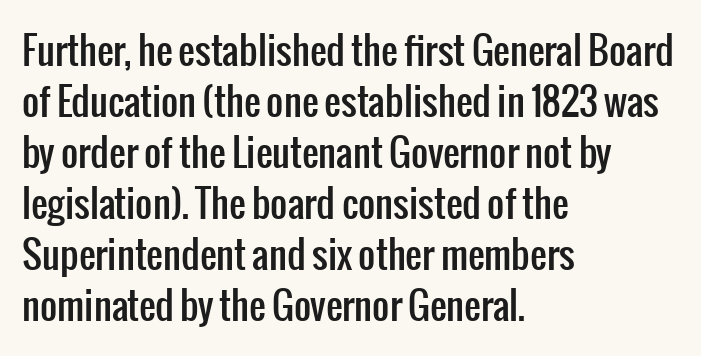
Tall strokes in this sample are plumb rather than angled. Do the characters align in a grid? No, the font is proportional. Reading down the block, your eye returns to a fixed left position each line. The letterforms sit shoulder to shoulder at normal distance. To sum up the face: it is a sans, with no serifs. Quick note: underline off.
